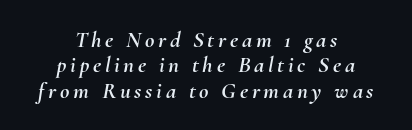
Successive baselines arrive quickly, one right under another. Slanted lettering throughout. Check the space under the baseline: it is left empty. Neither beginnings nor endings align; midpoints do.
